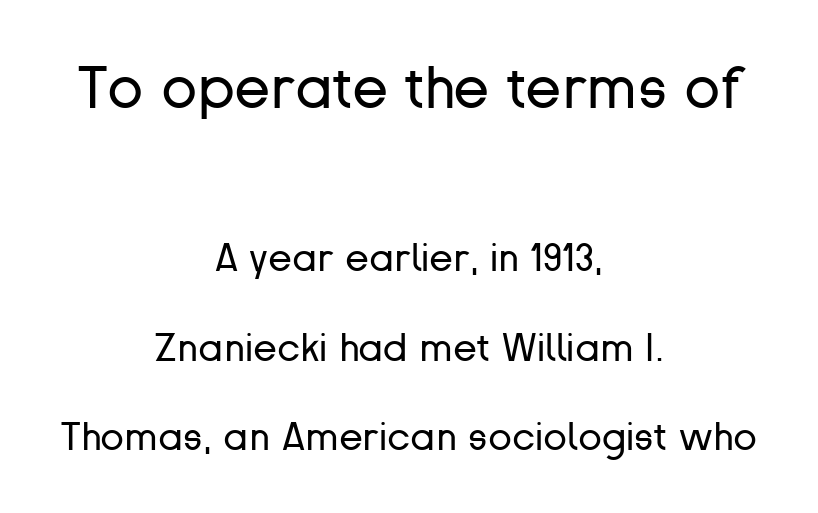
The image shows 59 px regular-weight sans-serif type, upright; set centered, loose line spacing (2.29x), normal letter spacing, not underlined; the first (top) block is 1.51x larger; low stroke contrast and a medium x-height.
